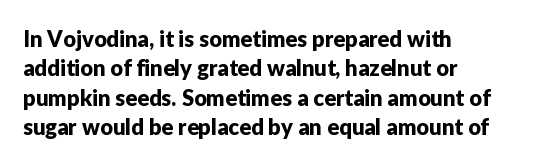
Reading down the block, your eye returns to a fixed left position each line. The type sits square on the baseline with zero lean. The space directly below the letters is spotless. Notice how descenders clear the ascenders below comfortably — that's standard leading. Each word holds together tightly as a unit, with standard inter-letter gaps.
